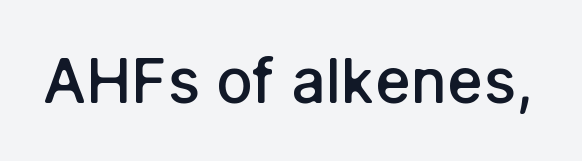
The image shows 61 px semibold sans-serif type, upright; set normal letter spacing, not underlined; low stroke contrast and a medium x-height.
